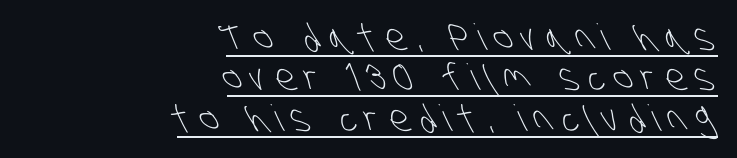
The image shows 36 px light, condensed sans-serif type; set right-aligned, tight line spacing (1.12x), unusually wide letter spacing (+0.26 em), underlined; low stroke contrast and a large x-height.
